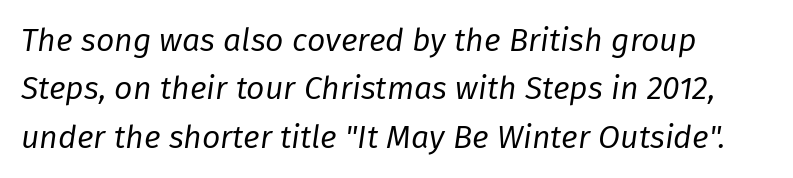
The image shows 32 px regular-weight type, italic (leaning right); set left-aligned, normal line spacing (1.51x), normal letter spacing, not underlined; low stroke contrast and a medium x-height.
